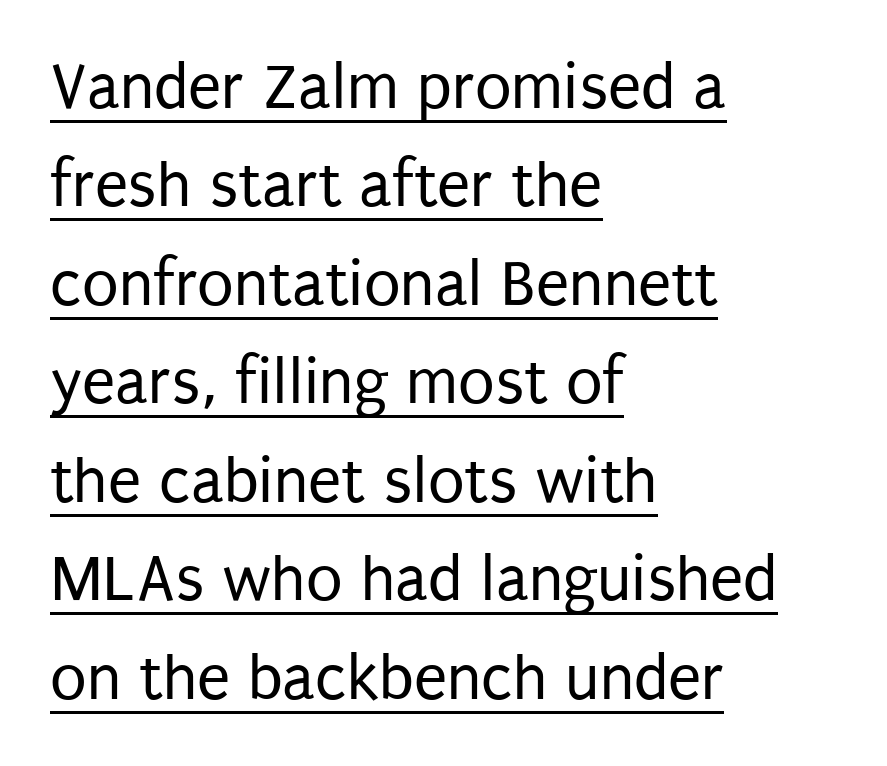
The typeface chosen for these lines omits serifs. This is underlined copy, the kind a proofreader might mark for attention. The font sits on the lighter half of the weight spectrum, regular included. These lines are rendered in a variable-pitch font.
